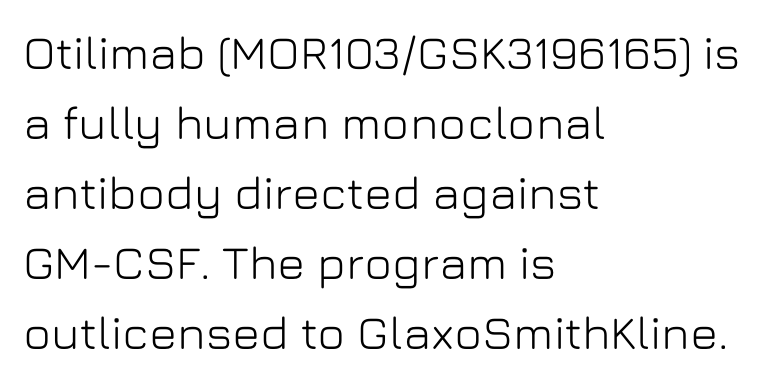
The image shows 47 px sans-serif type, upright; set left-aligned, normal line spacing (1.49x), normal letter spacing, not underlined; low stroke contrast and a medium x-height.
